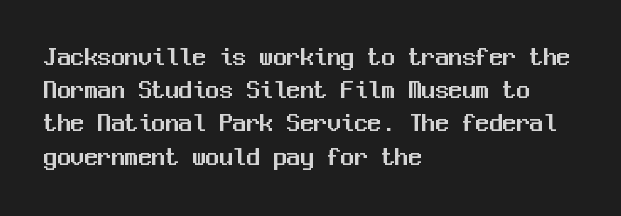
{"italic": "no", "underline": "no", "align": "left", "line_spacing_ratio": 1.23, "letter_spacing": "normal", "letter_spacing_em": 0.0, "glyph_px": 27}
